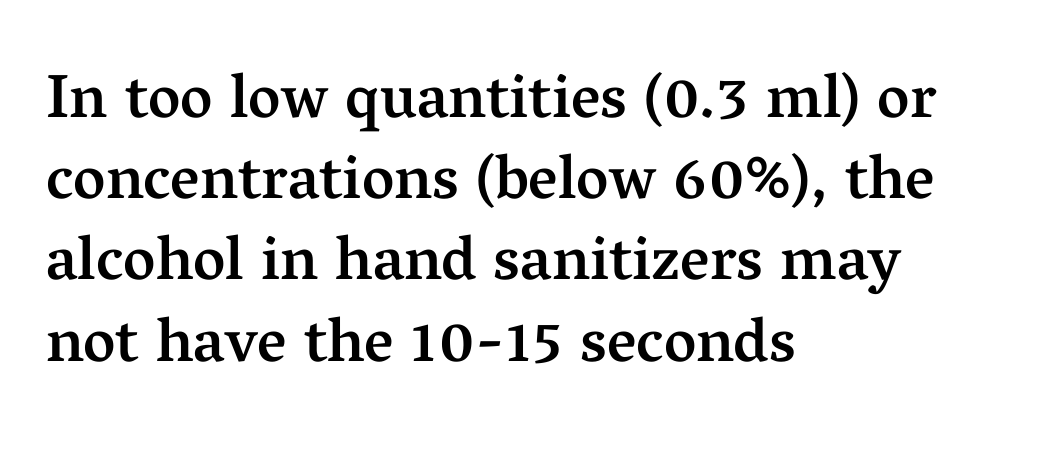
Ordinary non-slanted type is in use. A classic flush-left, rag-right setting is used for this passage. The specimen omits any rule beneath the text block's lines. Vertically, the passage feels balanced, rows spaced as you'd expect. Old-style or modern, the face here clearly has serifs.
